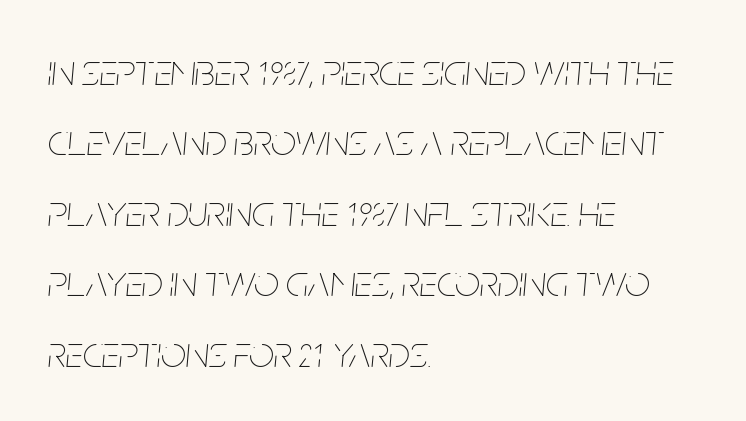
{"italic": "yes", "lean": "right", "slant_degrees": 5, "bold": "no", "weight": "thin", "width": "condensed", "stroke_contrast": "low", "x_height": "large", "monospaced": "no", "underline": "no", "align": "left", "line_spacing": "normal", "line_spacing_ratio": 1.6, "letter_spacing": "normal", "letter_spacing_em": 0.0, "glyph_px": 44}
